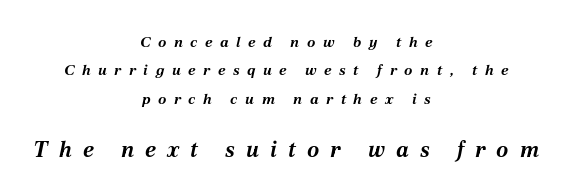
{"italic": "yes", "lean": "right", "slant_degrees": 12, "bold": "yes", "underline": "no", "align": "center", "line_spacing_ratio": 1.89, "letter_spacing": "wide", "letter_spacing_em": 0.5, "larger_block": "second", "size_ratio": 1.47, "glyph_px": 22}
